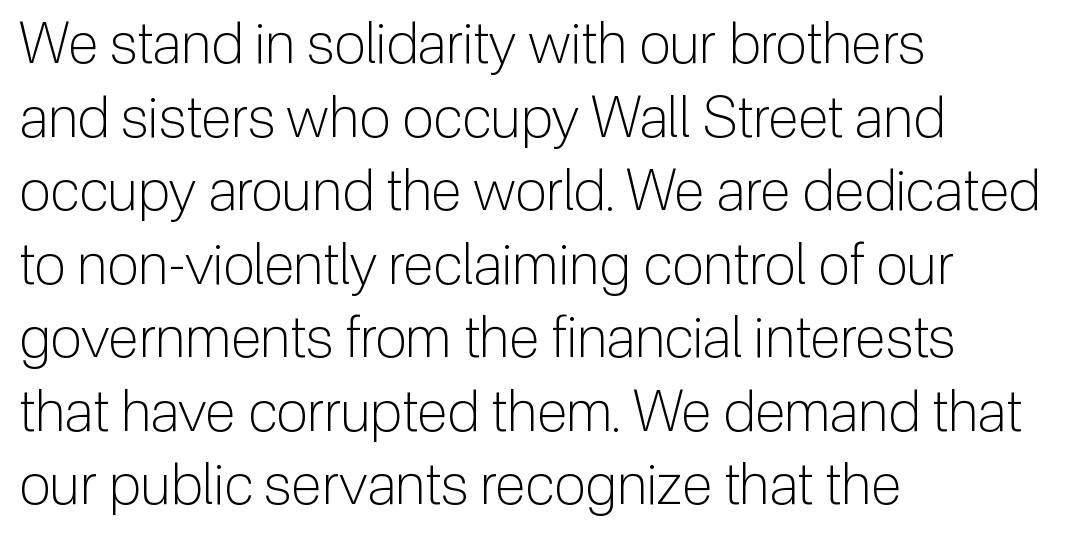
{"serif": "no", "italic": "no", "bold": "no", "weight": "light", "width": "normal", "stroke_contrast": "low", "x_height": "medium", "monospaced": "no", "underline": "no", "align": "left", "line_spacing": "normal", "line_spacing_ratio": 1.29, "letter_spacing": "normal", "letter_spacing_em": 0.0, "glyph_px": 57}
